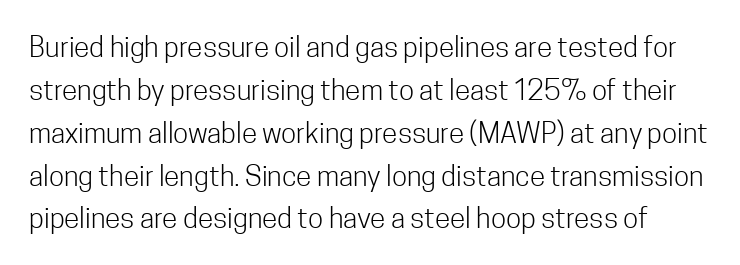
{"serif": "no", "italic": "no", "bold": "no", "weight": "light", "width": "condensed", "stroke_contrast": "low", "x_height": "medium", "monospaced": "no", "underline": "no", "line_spacing": "normal", "line_spacing_ratio": 1.53, "letter_spacing": "normal", "letter_spacing_em": 0.0, "glyph_px": 28}
